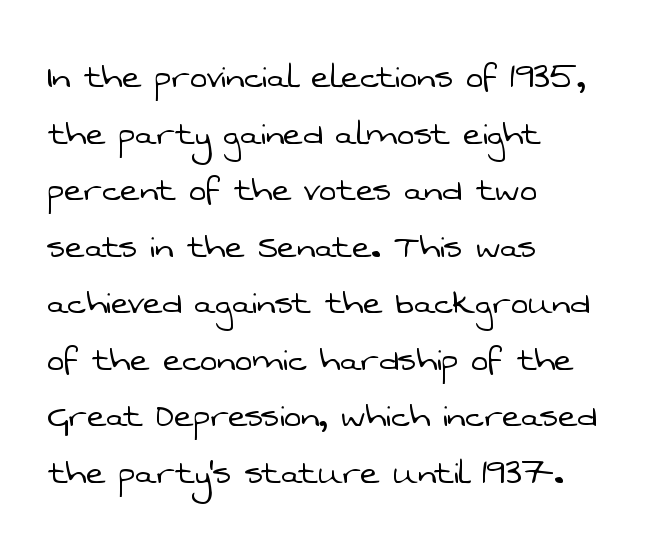
The image shows 41 px light sans-serif type; set left-aligned, normal line spacing (1.38x), normal letter spacing, not underlined; low stroke contrast and a medium x-height.
